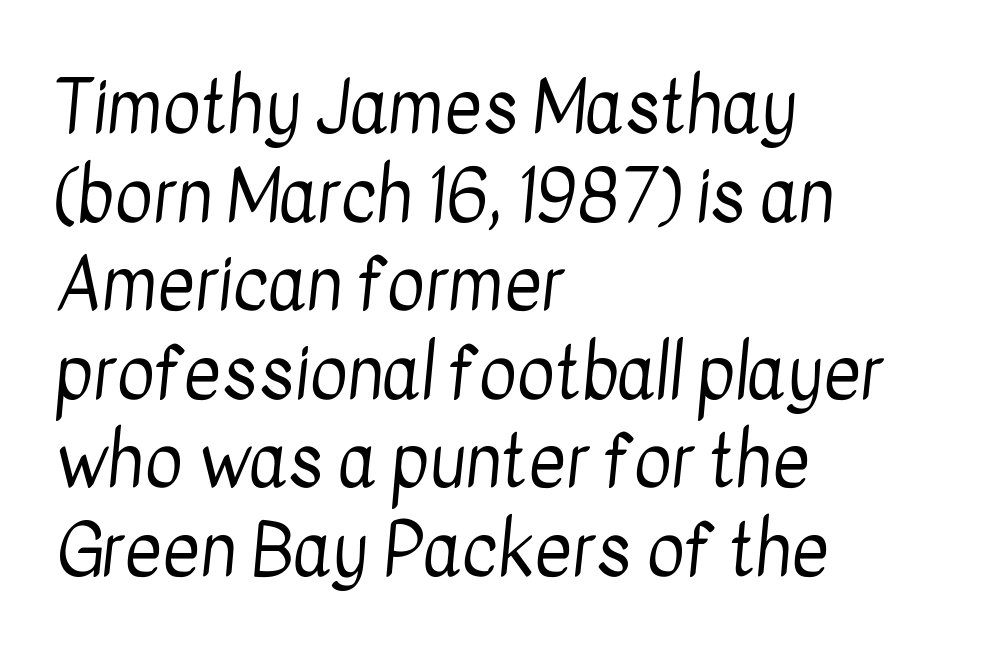
The image shows 72 px regular-weight, condensed sans-serif type; set left-aligned, line spacing 1.23x, normal letter spacing, not underlined; low stroke contrast and a medium x-height.
